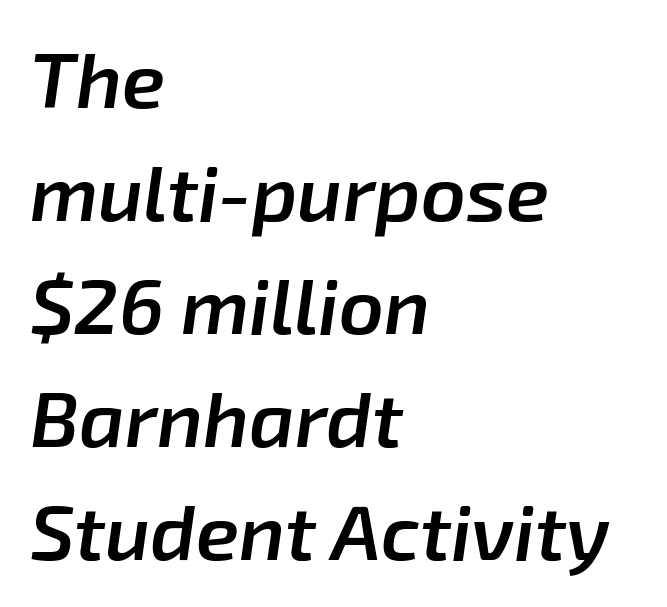
The image shows 78 px semibold type, italic (leaning right); set left-aligned, normal line spacing (1.45x), normal letter spacing, not underlined; low stroke contrast and a medium x-height.
